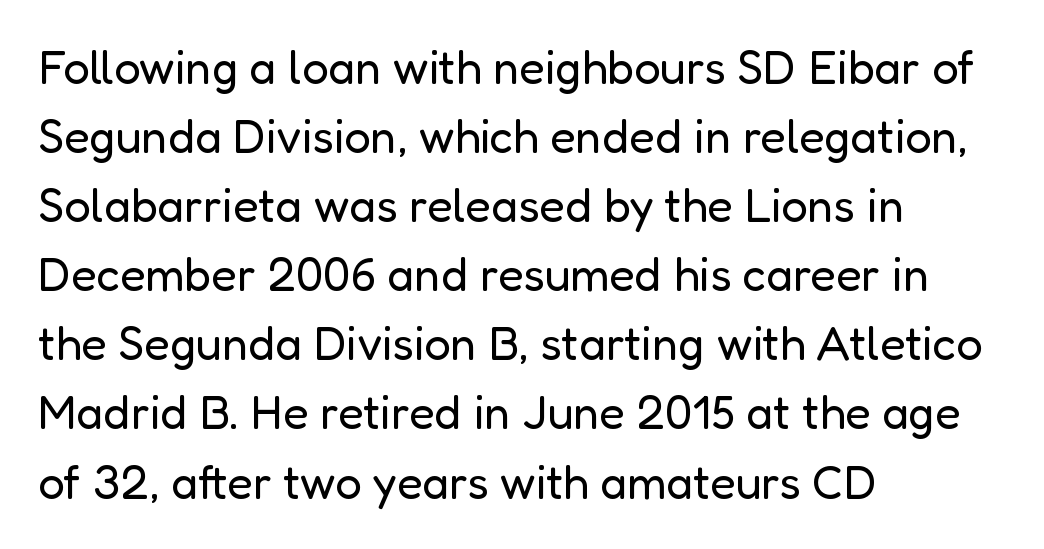
Leading: standard. Examine the stroke ends and you'll find no serifs. Spacing verdict: proportional, widths tailored to each character. Vertical strokes here are truly vertical. The lines are quadded left.
